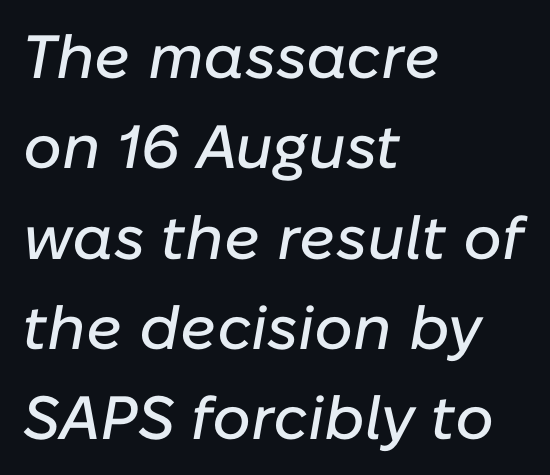
The image shows 61 px text type, italic (leaning right); set left-aligned, normal line spacing (1.48x), normal letter spacing, not underlined; low stroke contrast and a medium x-height.
